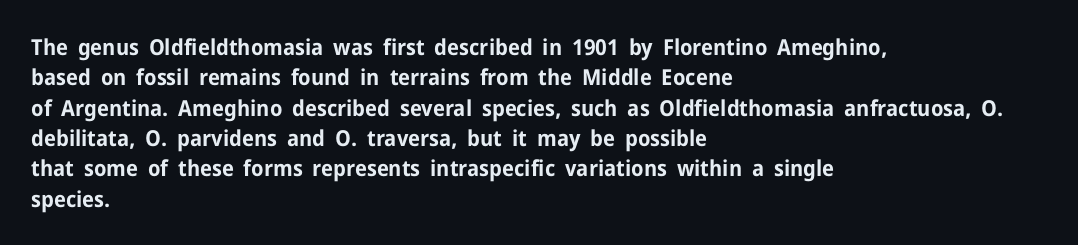
The paragraph shown leans on its left margin. The glyphs have the mass of a bold cut. How are the letters spaced? Ordinarily, with no added tracking. This sample uses an upright cut, with every glyph sitting square on the baseline.
